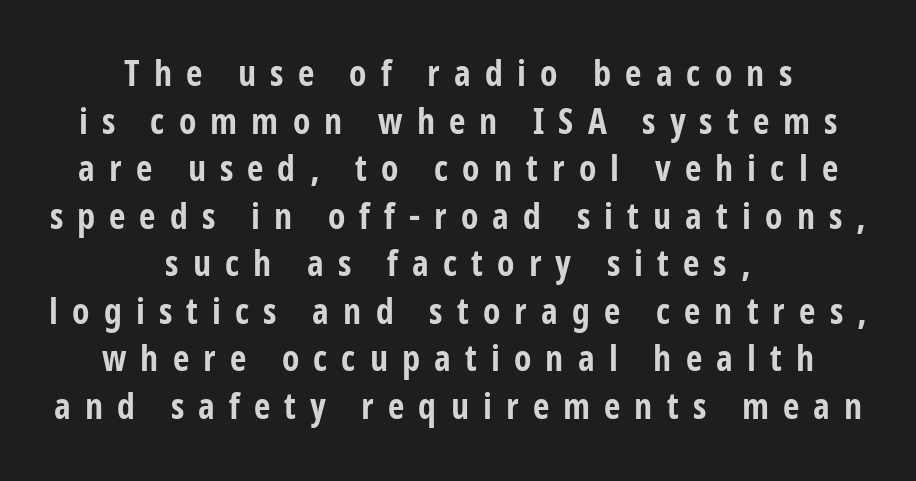
The glyphs are unaccompanied by any horizontal stroke below them. Here the designer chose a conventional face with non-uniform glyph widths. Chunky letters — that's bold for sure. A typesetter would label this face a sans. Horizontally, the lines are justified to the midpoint only. Do the letters lean? They stand straight.
